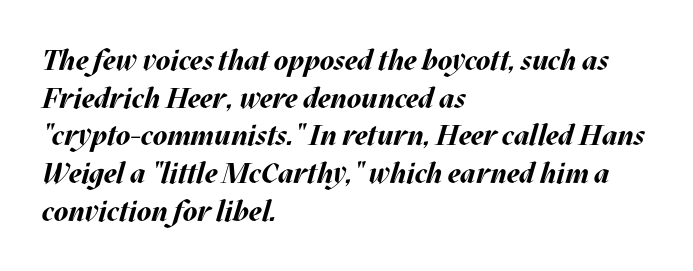
{"italic": "yes", "lean": "right", "slant_degrees": 17, "bold": "yes", "weight": "bold", "width": "normal", "stroke_contrast": "medium", "x_height": "large", "monospaced": "no", "underline": "no", "align": "left", "line_spacing": "normal", "line_spacing_ratio": 1.3, "letter_spacing": "normal", "letter_spacing_em": 0.0, "glyph_px": 29}
